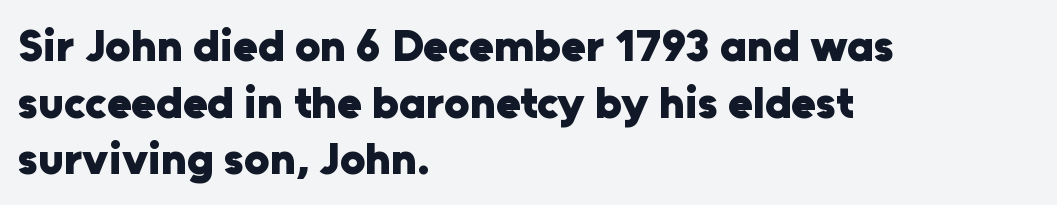
{"serif": "no", "italic": "no", "bold": "yes", "weight": "heavy", "width": "normal", "stroke_contrast": "low", "x_height": "medium", "monospaced": "no", "underline": "no", "align": "left", "line_spacing": "normal", "line_spacing_ratio": 1.26, "letter_spacing": "normal", "letter_spacing_em": 0.0, "glyph_px": 45}
